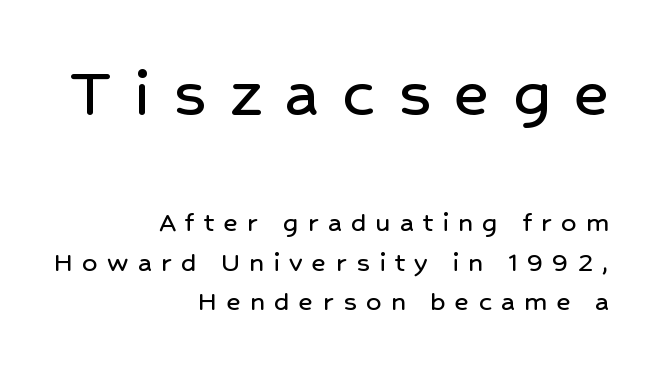
{"serif": "no", "italic": "no", "width": "normal", "stroke_contrast": "low", "x_height": "medium", "monospaced": "no", "underline": "no", "align": "right", "line_spacing": "normal", "line_spacing_ratio": 1.33, "letter_spacing": "wide", "letter_spacing_em": 0.31, "larger_block": "first", "size_ratio": 2.47, "glyph_px": 74}
